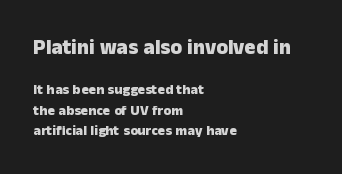
Alignment: flush left. The sample has been set heavy, in full bold. Horizontal bands of white between lines are of average thickness. This rendering leaves character spacing at its baseline value. Words float on clear page, feet unadorned. Is the lower block the larger one? No — the upper block carries the bigger type.
